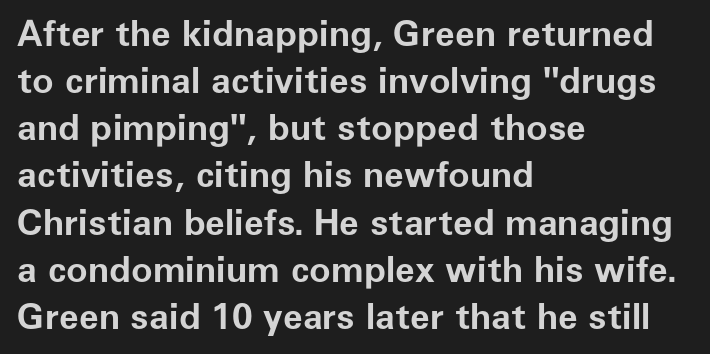
The image shows 36 px bold sans-serif type, upright; set left-aligned, normal line spacing (1.31x), normal letter spacing, not underlined; low stroke contrast and a medium x-height.
